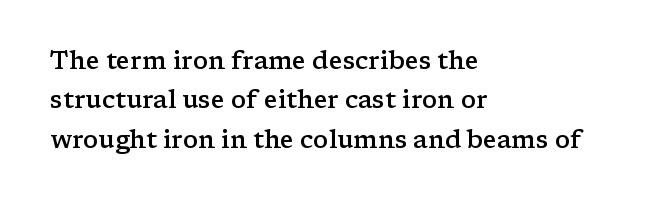
{"italic": "no", "bold": "semi", "underline": "no", "align": "left", "line_spacing": "normal", "line_spacing_ratio": 1.58, "letter_spacing": "normal", "letter_spacing_em": 0.0, "glyph_px": 25}
